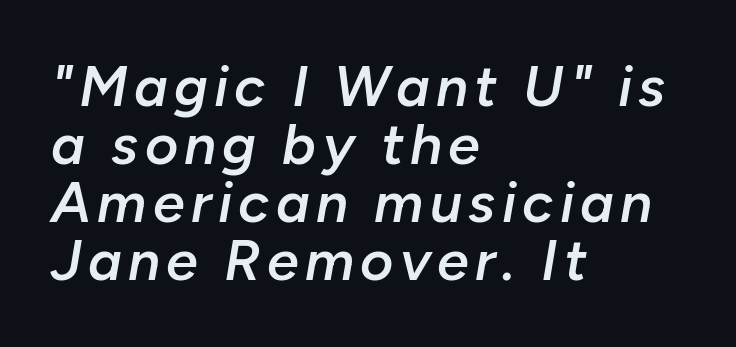
The image shows 57 px semibold type, italic (leaning right); set left-aligned, tight line spacing (1.02x), not underlined; low stroke contrast and a medium x-height.
